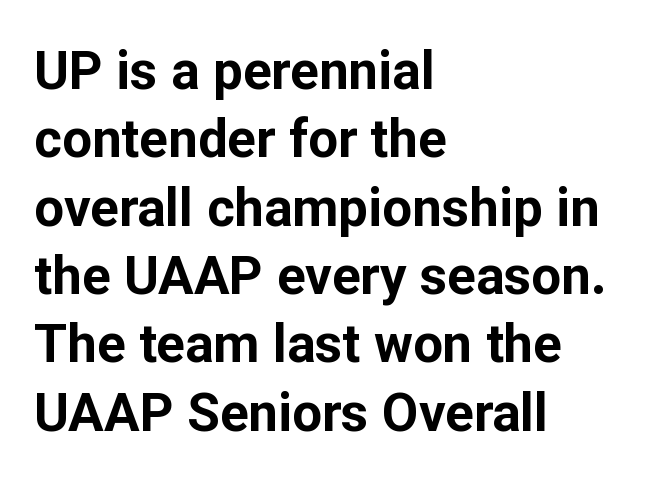
{"serif": "no", "italic": "no", "bold": "yes", "weight": "bold", "width": "normal", "stroke_contrast": "low", "x_height": "medium", "monospaced": "no", "underline": "no", "align": "left", "line_spacing": "normal", "line_spacing_ratio": 1.29, "letter_spacing": "normal", "letter_spacing_em": 0.0, "glyph_px": 53}
